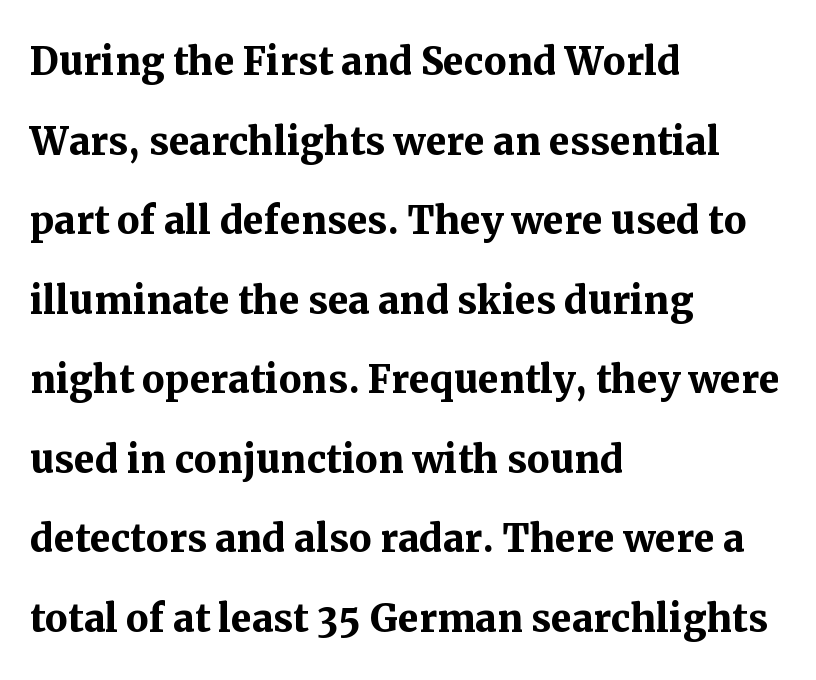
The image shows 51 px semibold serif type, upright; set left-aligned, normal line spacing (1.56x), normal letter spacing, not underlined; medium stroke contrast and a medium x-height.
